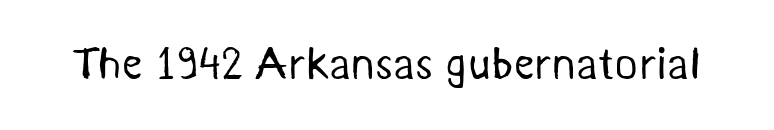
Q: Is the text bold? A: No.
Q: Is the typeface a serif or a sans-serif typeface? A: Sans-serif.
Q: Is the text underlined? A: No.
Q: Is the spacing between letters normal or unusually wide? A: Normal.
Q: Width (condensed, normal, or wide)? A: Normal.
Q: Stroke contrast? A: Medium.
Q: x-height? A: Medium.
Q: Monospaced? A: No.
